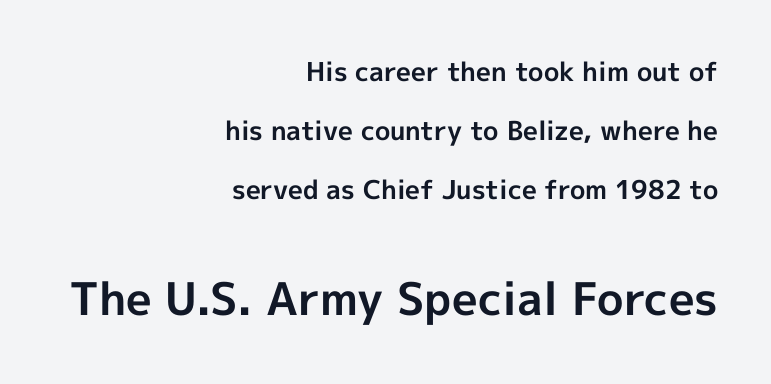
Q: Is the text bold? A: Yes.
Q: Is the text italic (slanted)? A: No, it is upright.
Q: Is the typeface a serif or a sans-serif typeface? A: Sans-serif.
Q: Is the text underlined? A: No.
Q: How is the paragraph aligned? A: Right-aligned.
Q: Is the spacing between letters normal or unusually wide? A: Normal.
Q: Is the spacing between lines tight, normal or loose? A: Loose.
Q: Which block of text is set in a larger size, the first (top) or the second (bottom)? A: The second (bottom) one.
Q: Width (condensed, normal, or wide)? A: Normal.
Q: x-height? A: Medium.
Q: Monospaced? A: No.
